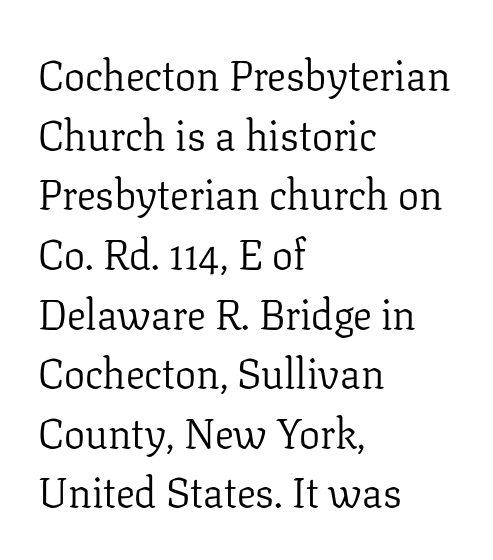
{"serif": "yes", "italic": "no", "bold": "no", "weight": "light", "width": "normal", "stroke_contrast": "low", "x_height": "medium", "monospaced": "no", "underline": "no", "align": "left", "line_spacing": "normal", "line_spacing_ratio": 1.42, "letter_spacing": "normal", "letter_spacing_em": 0.0, "glyph_px": 42}
